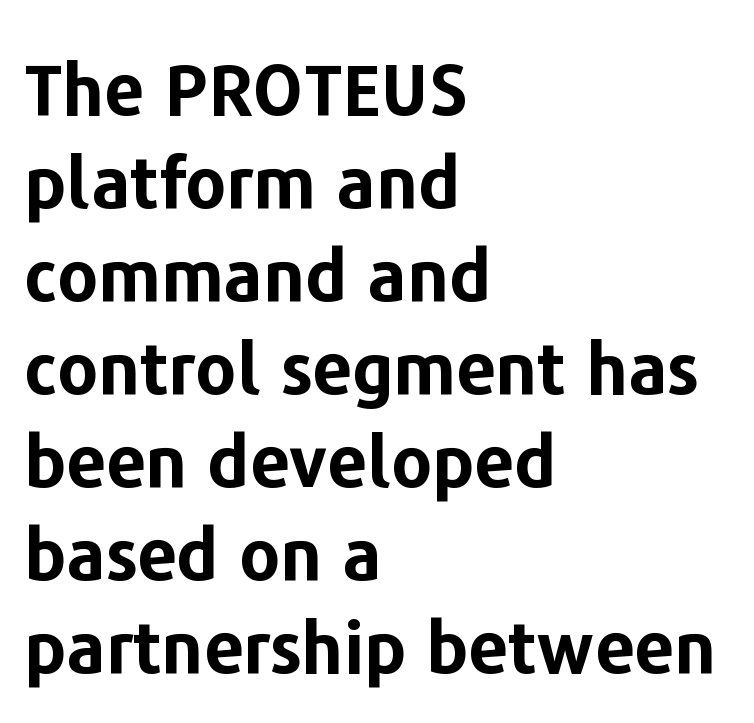
The image shows 71 px bold sans-serif type, upright; set left-aligned, normal line spacing (1.31x), normal letter spacing, not underlined; low stroke contrast and a medium x-height.
